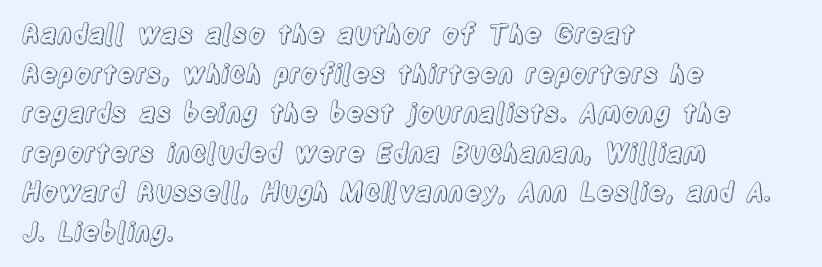
{"underline": "no", "align": "left", "line_spacing": "normal", "line_spacing_ratio": 1.52, "letter_spacing": "normal", "letter_spacing_em": 0.0, "glyph_px": 26}
